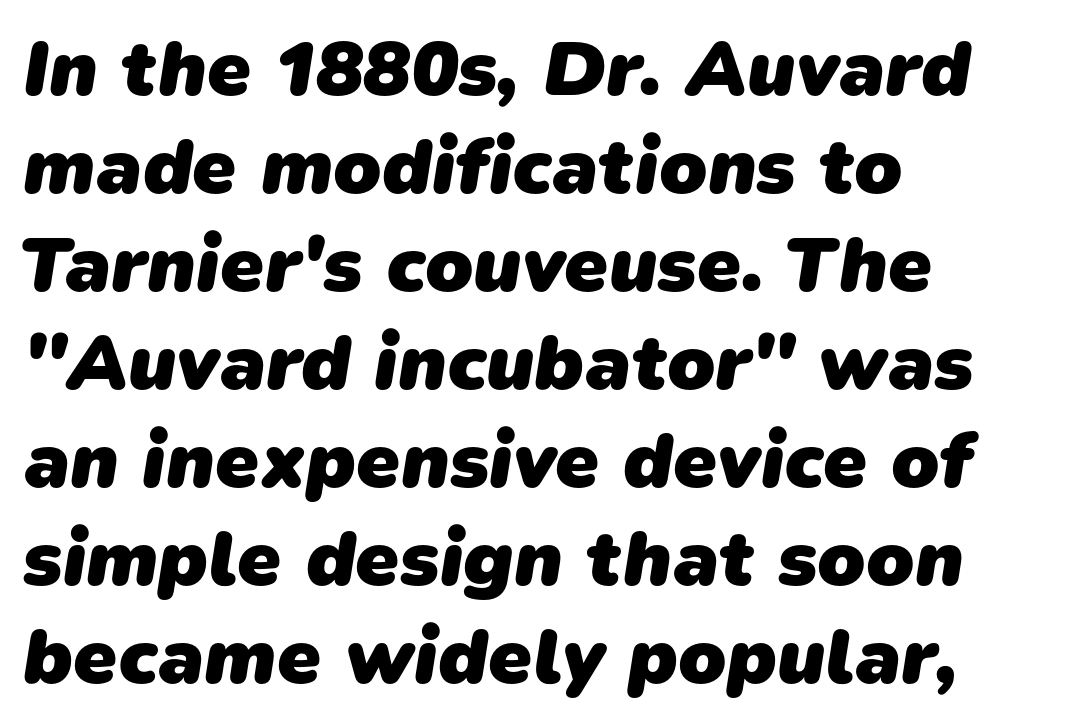
Q: Is the text bold? A: Yes.
Q: Is the typeface a serif or a sans-serif typeface? A: Sans-serif.
Q: Is the text underlined? A: No.
Q: How is the paragraph aligned? A: Left-aligned.
Q: Is the spacing between letters normal or unusually wide? A: Normal.
Q: Width (condensed, normal, or wide)? A: Normal.
Q: Stroke contrast? A: Low.
Q: x-height? A: Medium.
Q: Monospaced? A: No.
